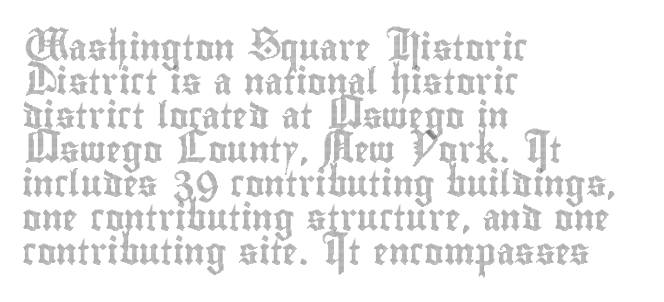
{"italic": "no", "underline": "no", "align": "left", "line_spacing": "normal", "line_spacing_ratio": 1.31, "letter_spacing": "normal", "letter_spacing_em": 0.0, "glyph_px": 26}
